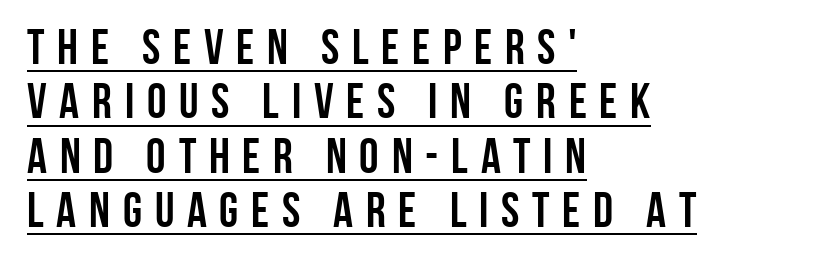
The image shows 49 px semibold, condensed sans-serif type, upright; set left-aligned, tight line spacing (1.11x), unusually wide letter spacing (+0.26 em), underlined; low stroke contrast and a large x-height.
